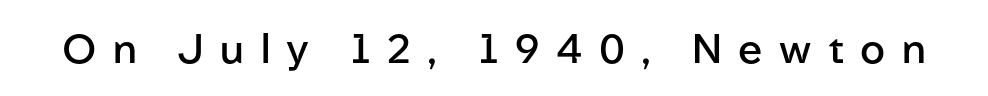
The image shows 40 px semibold sans-serif type, upright; set unusually wide letter spacing (+0.41 em), not underlined; low stroke contrast and a medium x-height.
